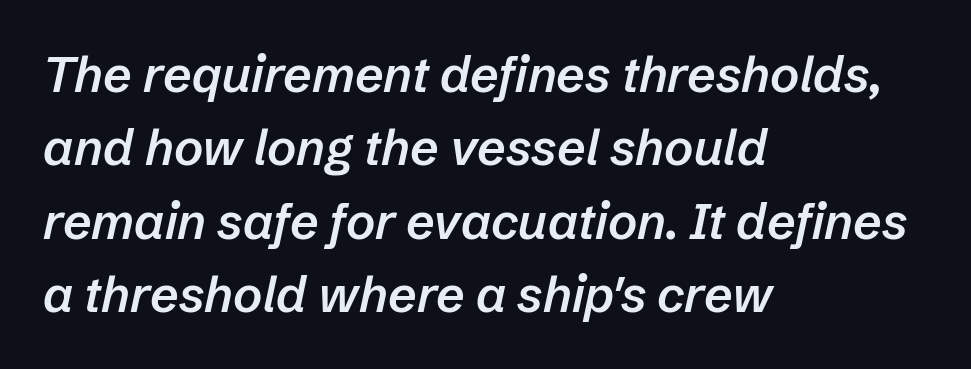
The image shows 50 px semibold type, italic (leaning right); set left-aligned, normal line spacing (1.47x), normal letter spacing, not underlined; low stroke contrast and a medium x-height.
